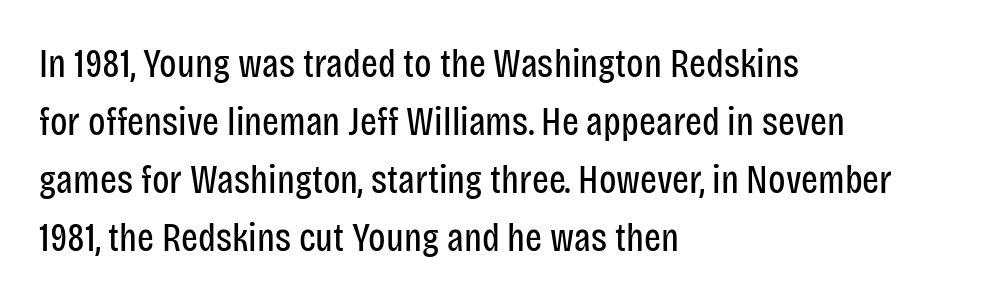
{"serif": "no", "italic": "no", "bold": "no", "weight": "regular", "width": "condensed", "stroke_contrast": "low", "x_height": "large", "monospaced": "no", "underline": "no", "align": "left", "line_spacing": "normal", "line_spacing_ratio": 1.45, "letter_spacing": "normal", "letter_spacing_em": 0.0, "glyph_px": 40}
